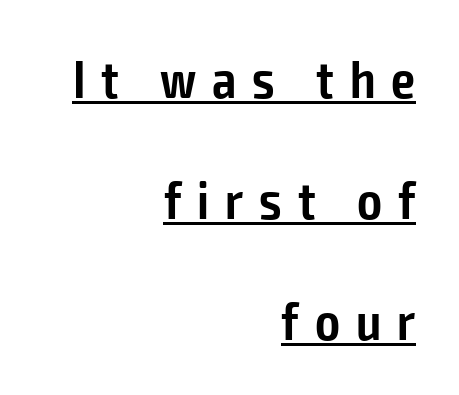
The image shows 53 px semibold, condensed sans-serif type, upright; set right-aligned, loose line spacing (2.28x), unusually wide letter spacing (+0.3 em), underlined; low stroke contrast and a medium x-height.
